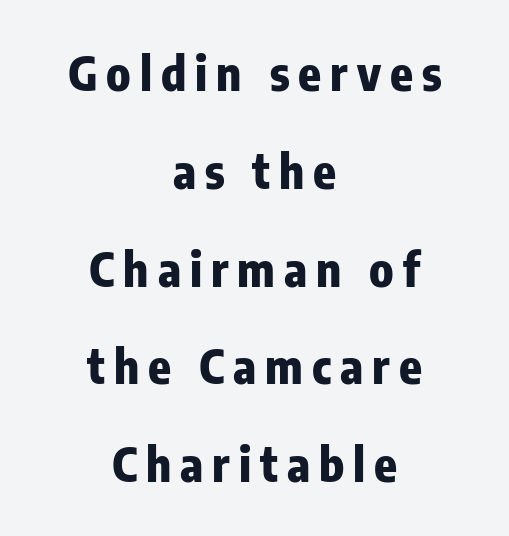
Has an underline been added? It has not. You can tell from the bare stems that sans-serif type was used. The passage shown is typed in a proportional face where columns would drift. Look at the stroke-to-counter ratio: heavy, a bold. Airy leading. Alignment: centered.
